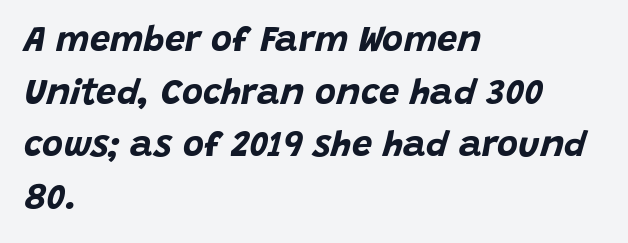
{"italic": "yes", "lean": "right", "slant_degrees": 15, "bold": "yes", "weight": "bold", "width": "normal", "stroke_contrast": "low", "x_height": "large", "monospaced": "no", "underline": "no", "align": "left", "line_spacing": "normal", "line_spacing_ratio": 1.46, "letter_spacing": "normal", "letter_spacing_em": 0.0, "glyph_px": 36}
